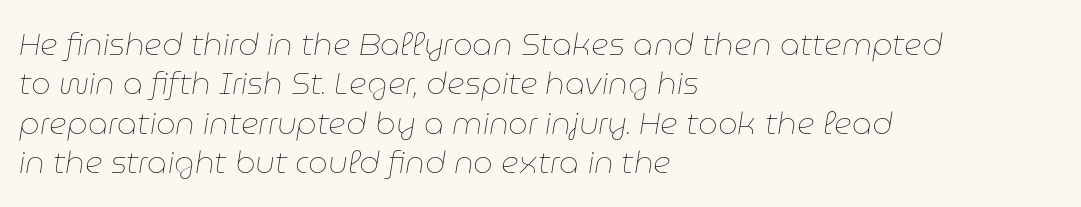
{"italic": "yes", "lean": "right", "slant_degrees": 9, "bold": "no", "weight": "thin", "width": "normal", "stroke_contrast": "low", "x_height": "medium", "monospaced": "no", "underline": "no", "align": "left", "line_spacing": "normal", "line_spacing_ratio": 1.27, "letter_spacing": "normal", "letter_spacing_em": 0.0, "glyph_px": 31}
